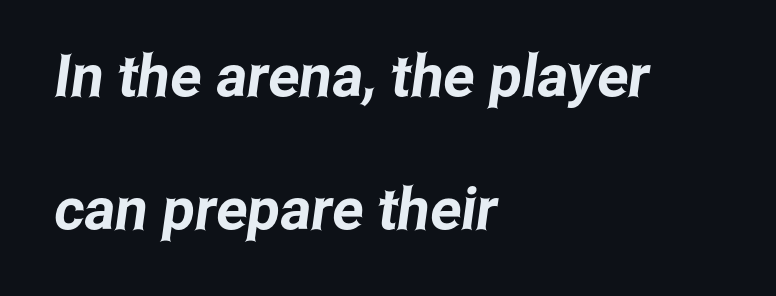
The image shows 58 px condensed sans-serif type; set left-aligned, loose line spacing (2.29x), normal letter spacing, not underlined; low stroke contrast and a medium x-height.
